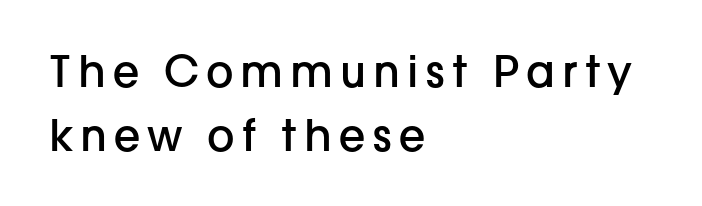
The image shows 43 px semibold sans-serif type, upright; set left-aligned, normal line spacing (1.48x), not underlined; low stroke contrast and a medium x-height.
